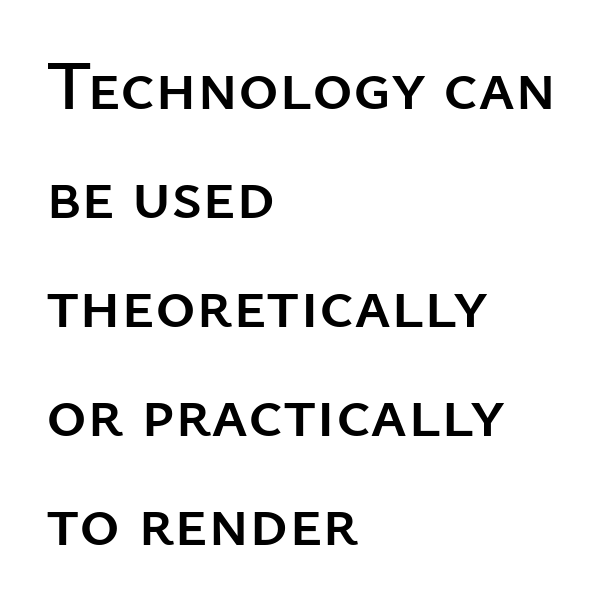
{"serif": "no", "italic": "no", "width": "normal", "stroke_contrast": "low", "x_height": "medium", "monospaced": "no", "underline": "no", "align": "left", "line_spacing": "normal", "line_spacing_ratio": 1.58, "letter_spacing": "normal", "letter_spacing_em": 0.0, "glyph_px": 69}
